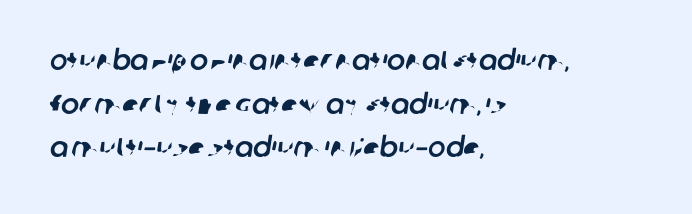
{"underline": "no", "align": "left", "line_spacing": "normal", "line_spacing_ratio": 1.62, "letter_spacing": "normal", "letter_spacing_em": 0.0, "glyph_px": 27}
